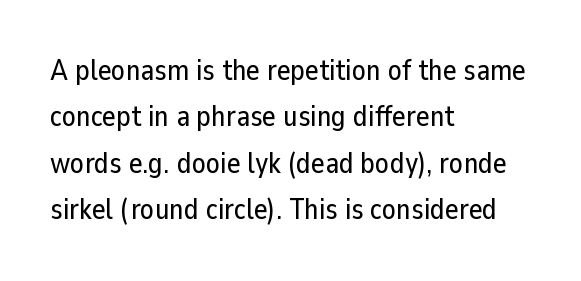
The image shows 29 px sans-serif type, upright; set left-aligned, normal line spacing (1.6x), normal letter spacing, not underlined; low stroke contrast and a medium x-height.
